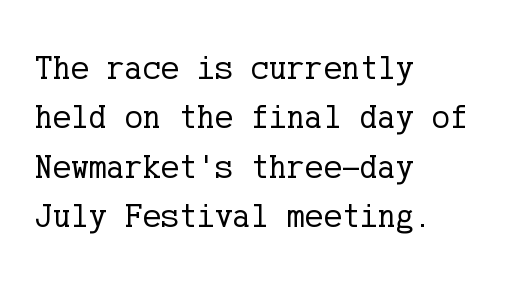
{"serif": "yes", "italic": "no", "bold": "no", "weight": "regular", "width": "normal", "stroke_contrast": "low", "x_height": "medium", "underline": "no", "align": "left", "line_spacing": "normal", "line_spacing_ratio": 1.45, "letter_spacing": "normal", "letter_spacing_em": 0.0, "glyph_px": 34}
